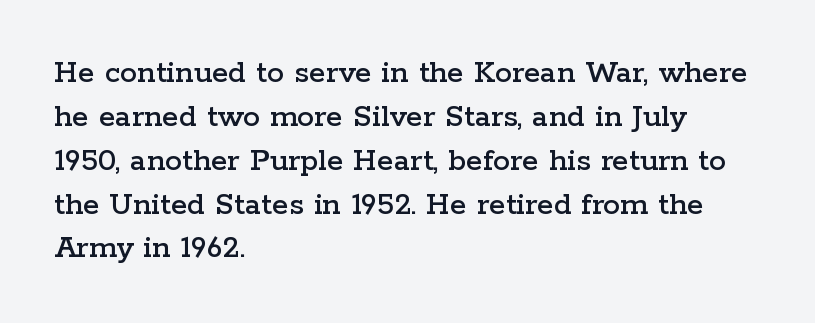
Q: Is the text italic (slanted)? A: No, it is upright.
Q: Is the typeface a serif or a sans-serif typeface? A: Serif.
Q: Is the text underlined? A: No.
Q: How is the paragraph aligned? A: Left-aligned.
Q: Is the spacing between letters normal or unusually wide? A: Normal.
Q: Is the spacing between lines tight, normal or loose? A: Normal.
Q: Width (condensed, normal, or wide)? A: Wide.
Q: Stroke contrast? A: Low.
Q: x-height? A: Medium.
Q: Monospaced? A: No.
